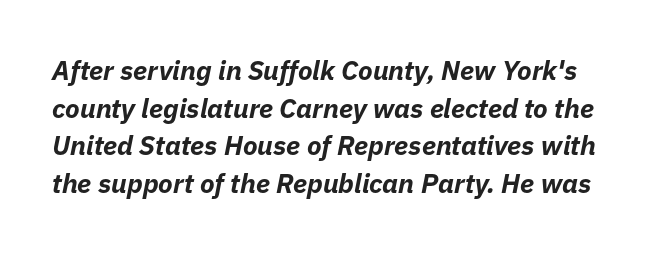
The gap between lines stays unmarked. Compared with typical paragraphs, the rows here are spaced about the same. The letterforms sit shoulder to shoulder at normal distance. Rendered with sloped, italic letterforms. The characters look thick and weighty, a clear bold.
